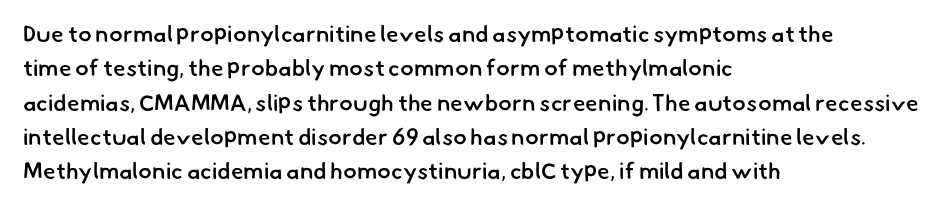
The leading is moderate, giving the passage an even texture. Visually the block forms a straight wall on the left and a jagged coastline on the right. Lines of text with bare space underneath. In terms of letterspacing, this is plain default setting. Slightly chunky letters — semibold, I'd say, not full bold.
